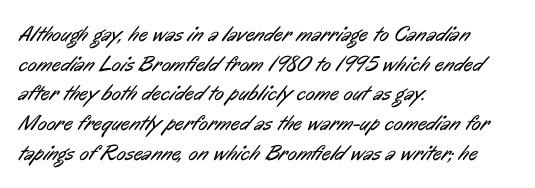
{"bold": "no", "underline": "no", "align": "left", "line_spacing": "normal", "line_spacing_ratio": 1.35, "letter_spacing": "normal", "letter_spacing_em": 0.0, "glyph_px": 22}
